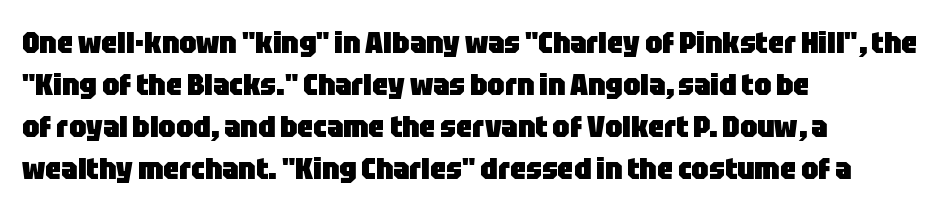
Q: Is the text bold? A: Yes.
Q: Is the text italic (slanted)? A: No, it is upright.
Q: Is the typeface a serif or a sans-serif typeface? A: Sans-serif.
Q: Is the text underlined? A: No.
Q: How is the paragraph aligned? A: Left-aligned.
Q: Is the spacing between letters normal or unusually wide? A: Normal.
Q: Is the spacing between lines tight, normal or loose? A: Normal.
Q: Width (condensed, normal, or wide)? A: Condensed.
Q: Stroke contrast? A: Low.
Q: x-height? A: Large.
Q: Monospaced? A: No.
